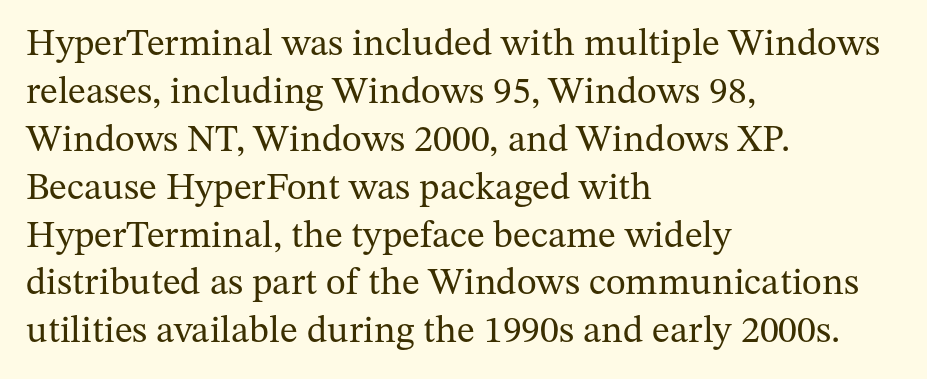
These lines are composed in type with serifs. The gaps between neighbouring characters are ordinary and unremarkable. Where is the straight margin? On the left. Does the lettering tilt? It doesn't — this is upright.
